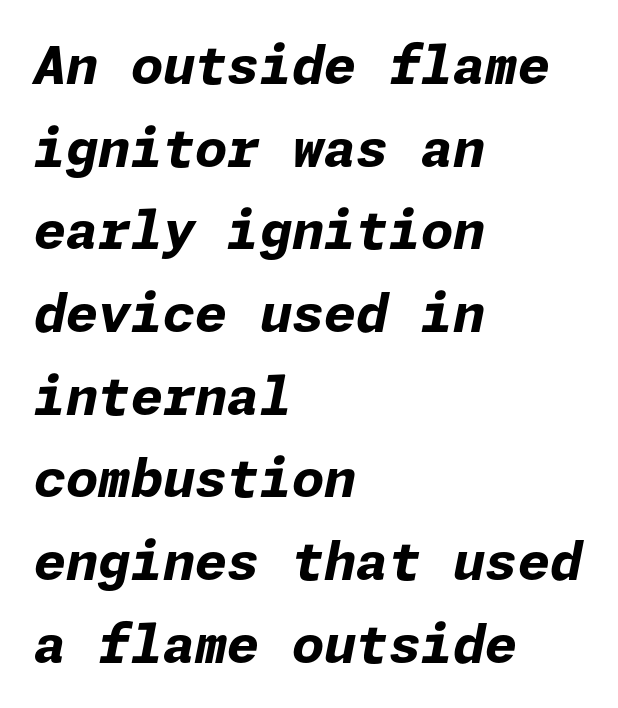
Q: Is the text bold? A: Yes.
Q: Is the text italic (slanted)? A: Yes, it leans right by about 11 degrees.
Q: Is the text underlined? A: No.
Q: How is the paragraph aligned? A: Left-aligned.
Q: Is the spacing between letters normal or unusually wide? A: Normal.
Q: Is the spacing between lines tight, normal or loose? A: Normal.
Q: Width (condensed, normal, or wide)? A: Normal.
Q: Stroke contrast? A: Low.
Q: x-height? A: Medium.
